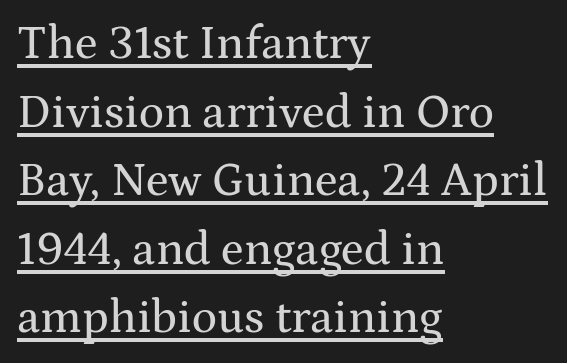
{"serif": "yes", "italic": "no", "width": "wide", "stroke_contrast": "medium", "x_height": "medium", "monospaced": "no", "underline": "yes", "align": "left", "line_spacing": "normal", "line_spacing_ratio": 1.46, "letter_spacing": "normal", "letter_spacing_em": 0.0, "glyph_px": 47}
